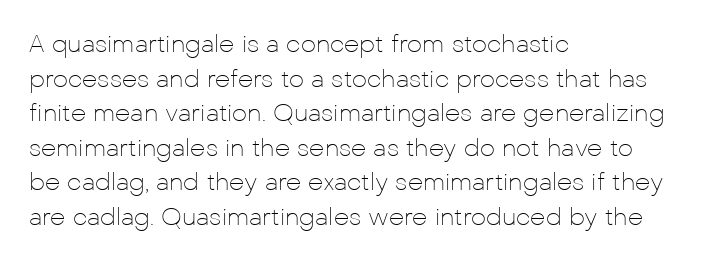
Regarding leading, the lines here are spaced in the standard way. The letters look calm and open, with moderate or lighter stems. Layout note: lines flush left. The rendering keeps characters at their native spacing. The lettering stays uniformly vertical, giving the passage a roman look. Underline: absent.
